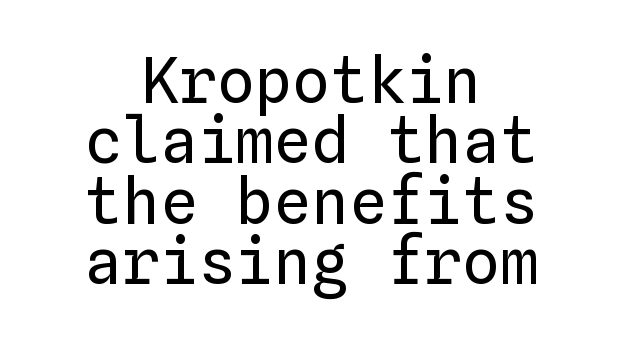
Think of a typewriter: that constant character pitch is what you see here. The string is rendered with underlining switched off. Standard letterfit; no display-style spreading of the glyphs. The vertical gap from one line to the next is small.
